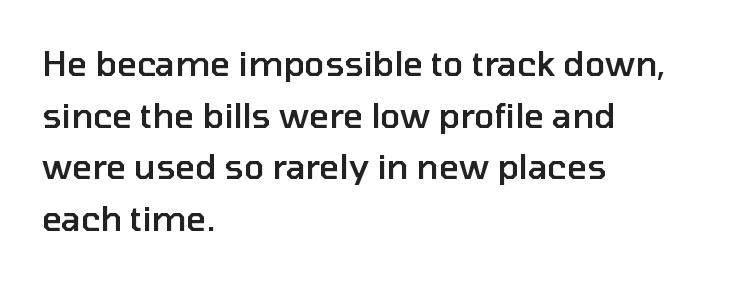
The image shows 34 px semibold sans-serif type, upright; set left-aligned, normal line spacing (1.52x), normal letter spacing, not underlined; low stroke contrast and a medium x-height.
